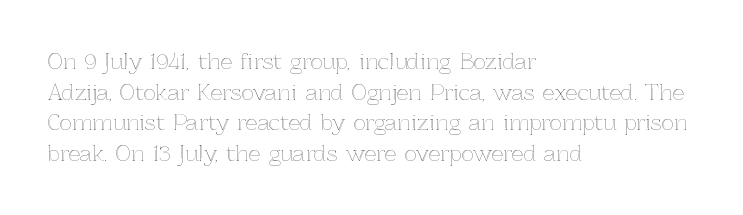
Q: Is the text italic (slanted)? A: No, it is upright.
Q: Is the text underlined? A: No.
Q: How is the paragraph aligned? A: Left-aligned.
Q: Is the spacing between letters normal or unusually wide? A: Normal.
Q: Is the spacing between lines tight, normal or loose? A: Normal.
